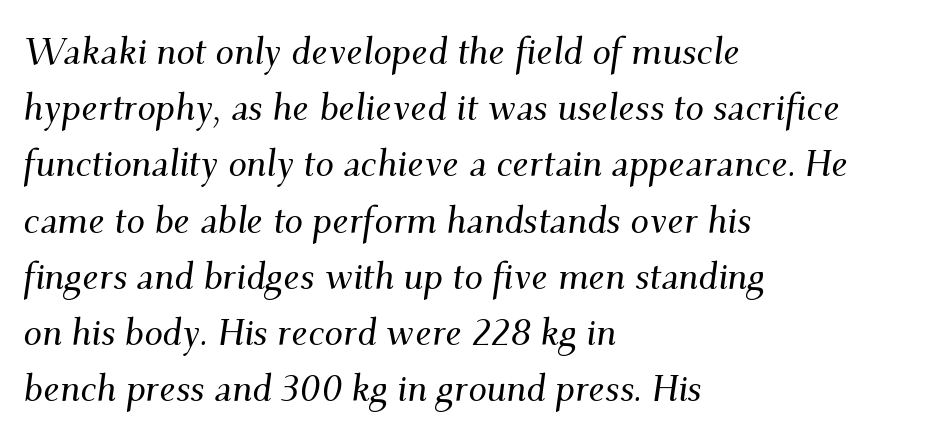
Q: Is the text italic (slanted)? A: Yes, it leans right by about 9 degrees.
Q: Is the typeface a serif or a sans-serif typeface? A: Serif.
Q: Is the text underlined? A: No.
Q: How is the paragraph aligned? A: Left-aligned.
Q: Is the spacing between letters normal or unusually wide? A: Normal.
Q: Is the spacing between lines tight, normal or loose? A: Normal.
Q: Width (condensed, normal, or wide)? A: Normal.
Q: Stroke contrast? A: Medium.
Q: x-height? A: Small.
Q: Monospaced? A: No.
